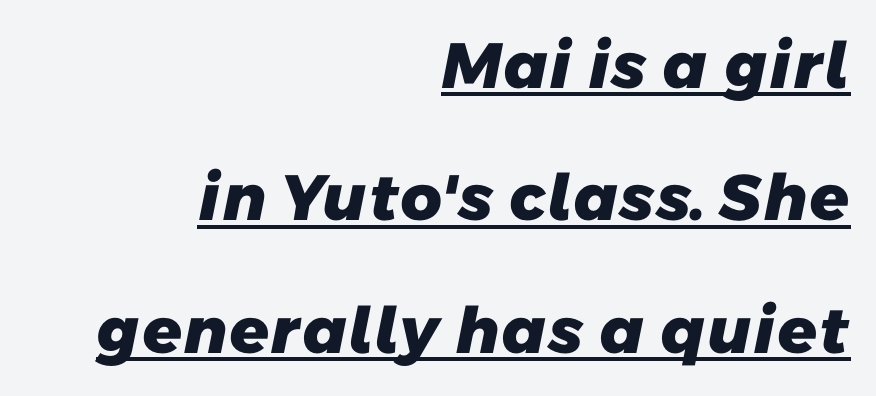
Q: Is the text bold? A: Yes.
Q: Is the typeface a serif or a sans-serif typeface? A: Sans-serif.
Q: Is the text underlined? A: Yes.
Q: How is the paragraph aligned? A: Right-aligned.
Q: Is the spacing between letters normal or unusually wide? A: Normal.
Q: Is the spacing between lines tight, normal or loose? A: Loose.
Q: Width (condensed, normal, or wide)? A: Normal.
Q: Stroke contrast? A: Low.
Q: x-height? A: Medium.
Q: Monospaced? A: No.
